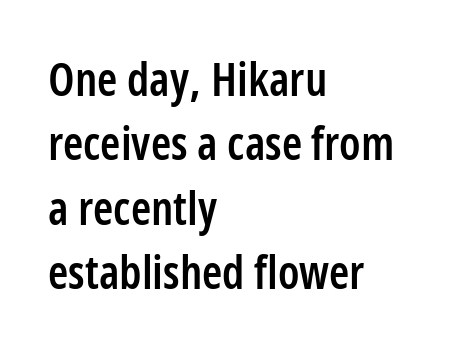
Q: Is the text bold? A: Semi-bold.
Q: Is the text italic (slanted)? A: No, it is upright.
Q: Is the typeface a serif or a sans-serif typeface? A: Sans-serif.
Q: Is the text underlined? A: No.
Q: How is the paragraph aligned? A: Left-aligned.
Q: Is the spacing between letters normal or unusually wide? A: Normal.
Q: Is the spacing between lines tight, normal or loose? A: Normal.
Q: Width (condensed, normal, or wide)? A: Condensed.
Q: Stroke contrast? A: Low.
Q: x-height? A: Medium.
Q: Monospaced? A: No.
